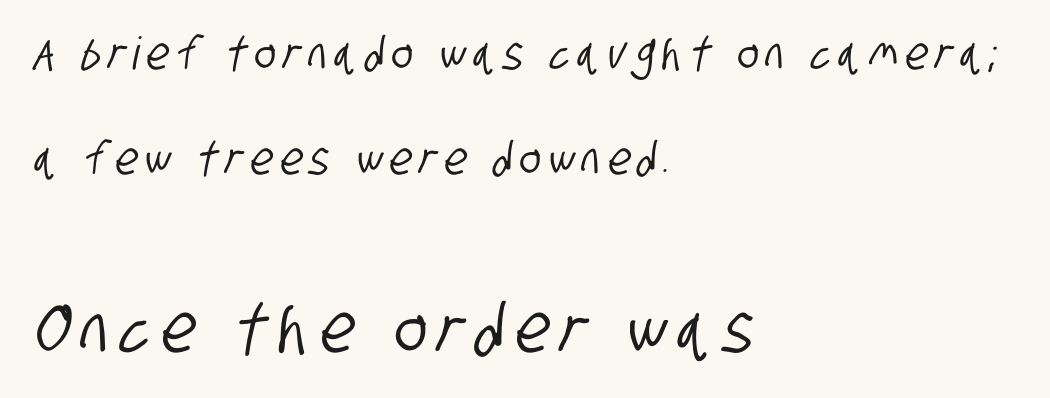
Q: Is the typeface a serif or a sans-serif typeface? A: Sans-serif.
Q: Is the text underlined? A: No.
Q: How is the paragraph aligned? A: Left-aligned.
Q: Is the spacing between lines tight, normal or loose? A: Loose.
Q: Which block of text is set in a larger size, the first (top) or the second (bottom)? A: The second (bottom) one.
Q: Width (condensed, normal, or wide)? A: Condensed.
Q: Stroke contrast? A: Low.
Q: x-height? A: Large.
Q: Monospaced? A: No.
